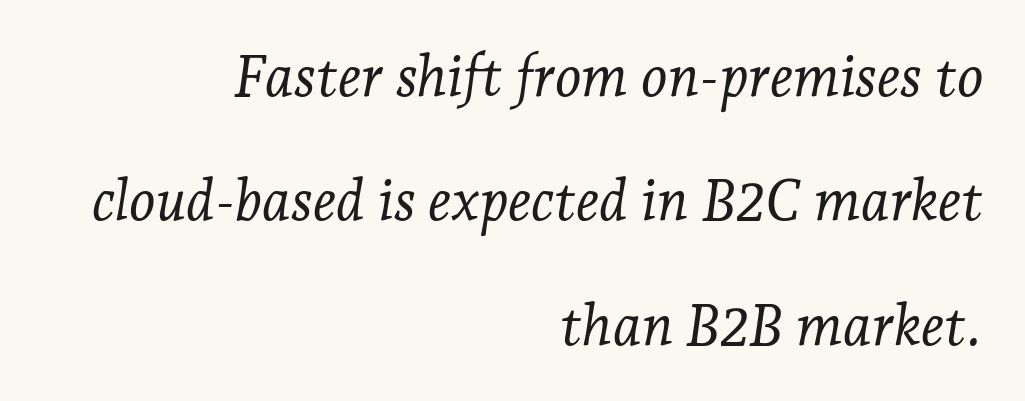
Leading is clearly above the norm, producing a sparse column. Stroke mass is kept to a normal reading level or below. A typesetter would label this face a serif. Looking at the ascenders, they clearly lean.
